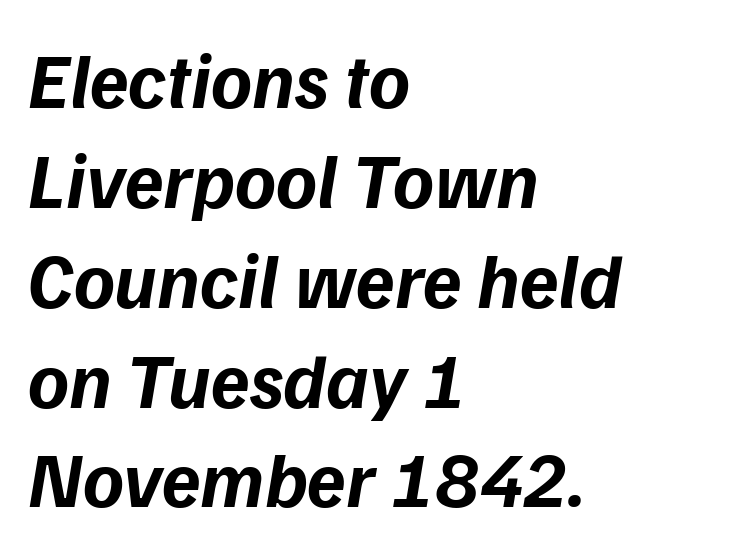
{"italic": "yes", "lean": "right", "slant_degrees": 9, "bold": "yes", "weight": "bold", "width": "normal", "stroke_contrast": "low", "x_height": "medium", "monospaced": "no", "underline": "no", "align": "left", "line_spacing": "normal", "line_spacing_ratio": 1.28, "letter_spacing": "normal", "letter_spacing_em": 0.0, "glyph_px": 78}
